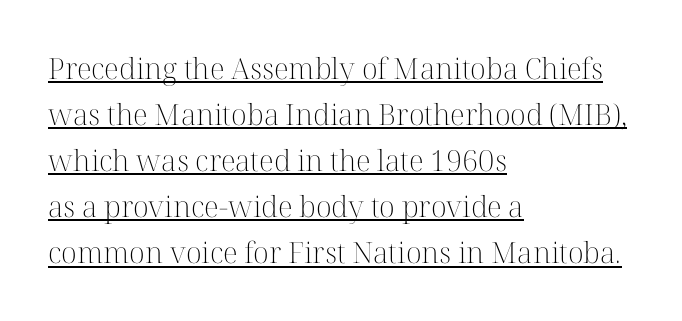
The image shows 29 px light serif type, upright; set left-aligned, normal line spacing (1.59x), normal letter spacing, underlined; high stroke contrast and a medium x-height.
